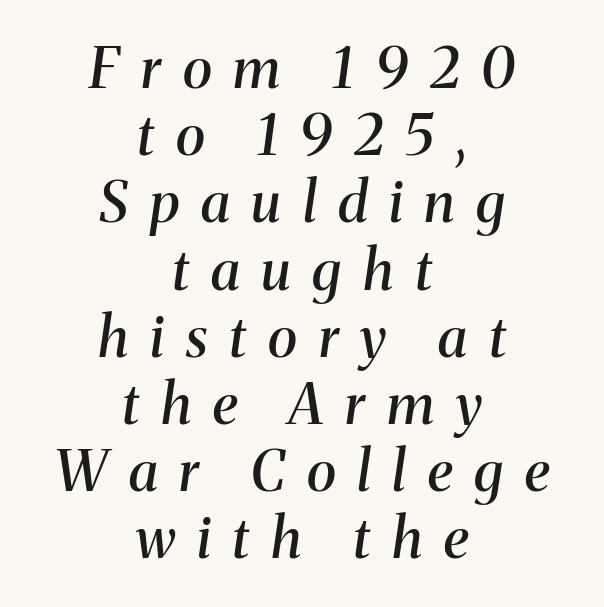
Q: Is the text bold? A: Semi-bold.
Q: Is the text italic (slanted)? A: Yes, it leans right by about 8 degrees.
Q: Is the typeface a serif or a sans-serif typeface? A: Serif.
Q: Is the text underlined? A: No.
Q: How is the paragraph aligned? A: Centered.
Q: Is the spacing between letters normal or unusually wide? A: Unusually wide.
Q: Width (condensed, normal, or wide)? A: Normal.
Q: Stroke contrast? A: Medium.
Q: x-height? A: Medium.
Q: Monospaced? A: No.
